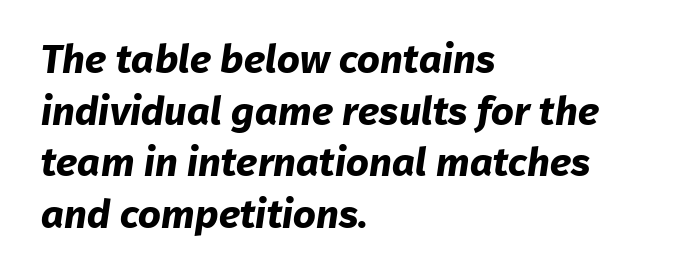
The image shows 40 px bold sans-serif type; set left-aligned, normal line spacing (1.29x), normal letter spacing, not underlined; low stroke contrast and a medium x-height.
